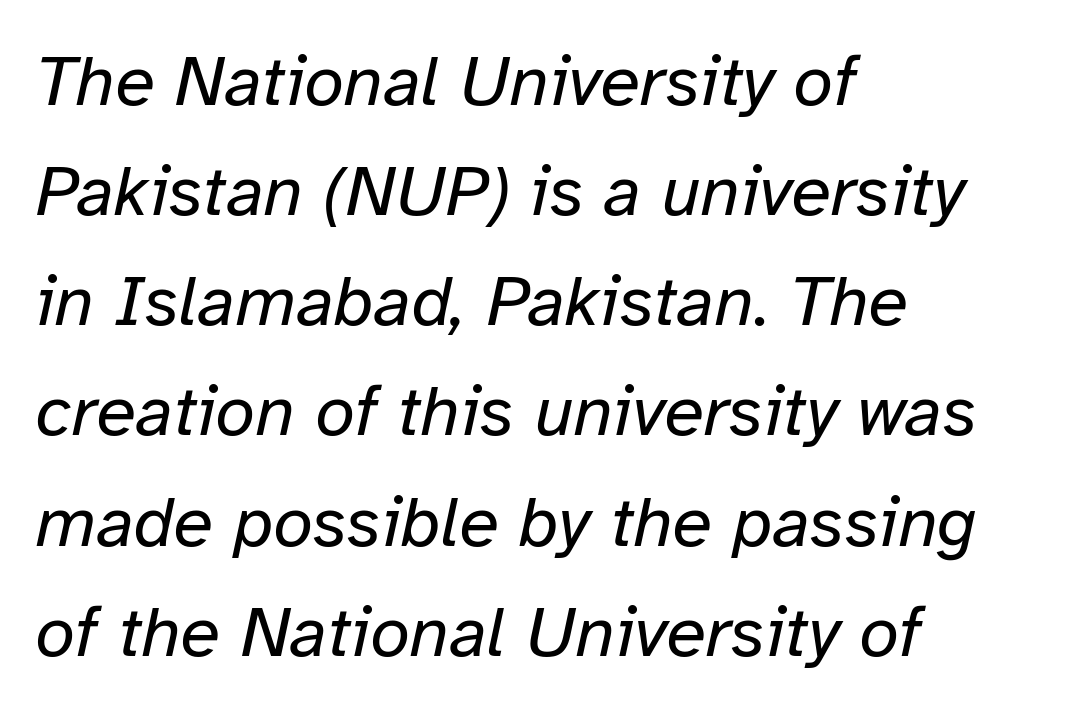
{"italic": "yes", "lean": "right", "slant_degrees": 12, "bold": "no", "weight": "regular", "width": "normal", "stroke_contrast": "low", "x_height": "medium", "monospaced": "no", "underline": "no", "align": "left", "line_spacing": "normal", "line_spacing_ratio": 1.53, "letter_spacing": "normal", "letter_spacing_em": 0.0, "glyph_px": 72}
